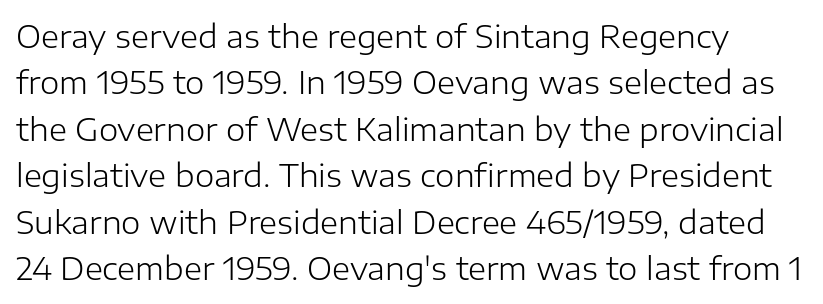
Is the type heavy? It reads as light-to-regular instead. Think of a printed novel: that variable character pitch is what you see here. Default kerning and tracking; the words read as compact shapes. Check under the words: just untouched page. Letterform terminals end flat and unadorned throughout the passage. Reading down the column, the eye jumps a familiar distance to each next line.
